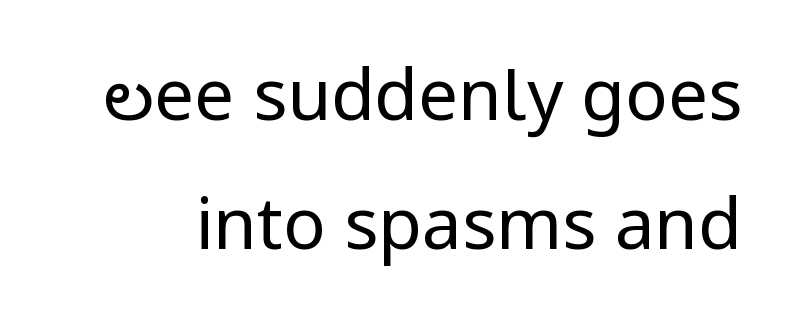
{"serif": "no", "italic": "no", "bold": "no", "weight": "regular", "width": "condensed", "stroke_contrast": "low", "x_height": "large", "monospaced": "no", "underline": "no", "line_spacing_ratio": 1.82, "letter_spacing": "normal", "letter_spacing_em": 0.0, "glyph_px": 71}
